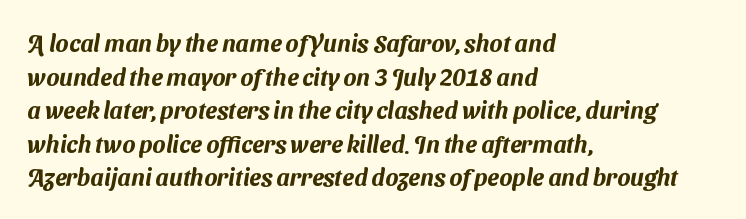
Q: Is the text underlined? A: No.
Q: How is the paragraph aligned? A: Left-aligned.
Q: Is the spacing between letters normal or unusually wide? A: Normal.
Q: Is the spacing between lines tight, normal or loose? A: Normal.
